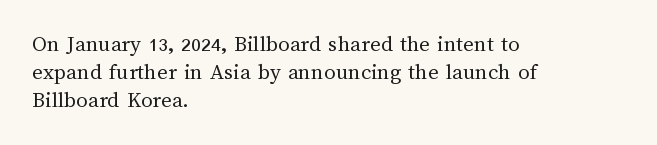
{"italic": "no", "bold": "no", "underline": "no", "align": "left", "line_spacing_ratio": 1.22, "letter_spacing": "normal", "letter_spacing_em": 0.0, "glyph_px": 23}
